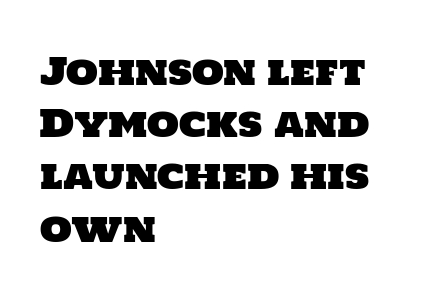
{"serif": "no", "width": "normal", "stroke_contrast": "low", "x_height": "large", "monospaced": "no", "underline": "no", "align": "left", "line_spacing": "normal", "line_spacing_ratio": 1.41, "letter_spacing": "normal", "letter_spacing_em": 0.0, "glyph_px": 37}
